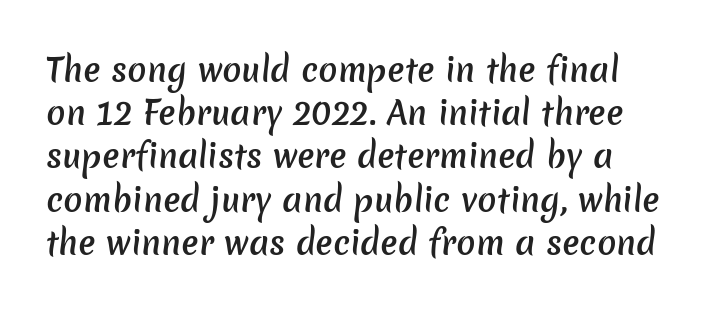
The image shows 32 px semibold sans-serif type; set normal line spacing (1.35x), normal letter spacing, not underlined; low stroke contrast and a medium x-height.
